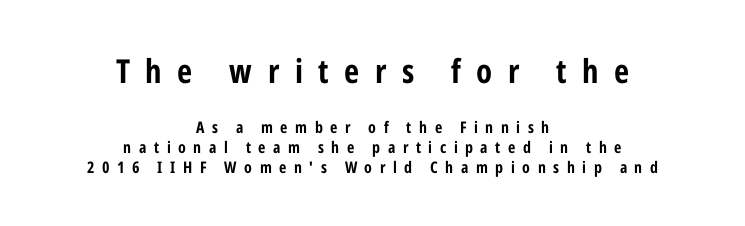
{"serif": "no", "italic": "no", "bold": "yes", "weight": "bold", "width": "condensed", "stroke_contrast": "low", "x_height": "medium", "monospaced": "no", "underline": "no", "align": "center", "line_spacing": "normal", "line_spacing_ratio": 1.26, "letter_spacing": "wide", "letter_spacing_em": 0.47, "larger_block": "first", "size_ratio": 2.06, "glyph_px": 33}
